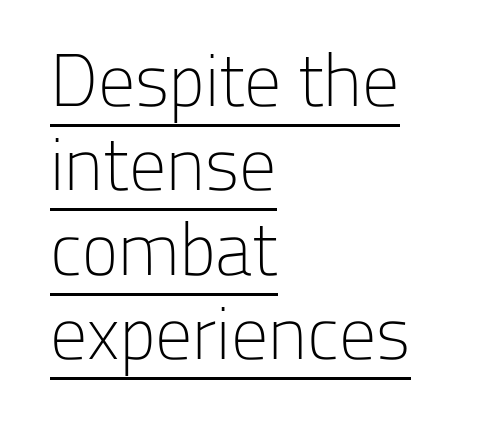
{"serif": "no", "italic": "no", "bold": "no", "weight": "light", "width": "normal", "stroke_contrast": "low", "x_height": "medium", "monospaced": "no", "underline": "yes", "align": "left", "line_spacing": "tight", "line_spacing_ratio": 1.14, "letter_spacing": "normal", "letter_spacing_em": 0.0, "glyph_px": 74}
